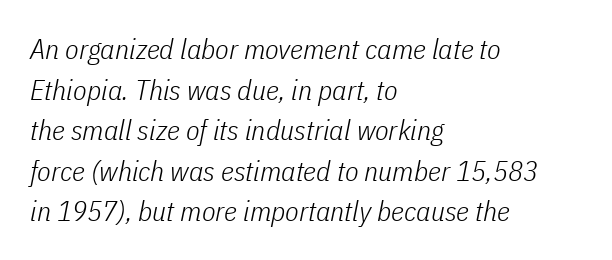
It's the slanting kind of type. Character widths vary here, with narrow letters taking less room than wide ones. Students, observe: this is what conventionally led text looks like. Descenders are the only things crossing below the line.
